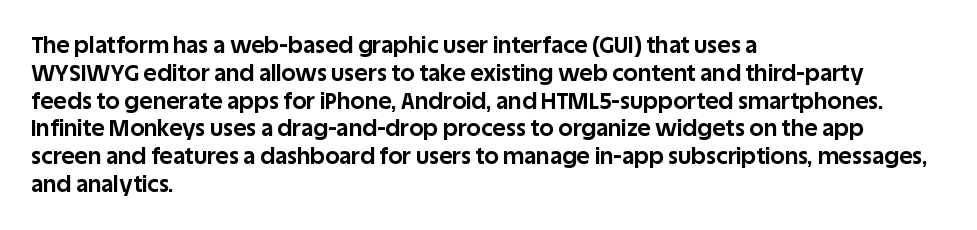
Q: Is the text bold? A: Yes.
Q: Is the text italic (slanted)? A: No, it is upright.
Q: Is the text underlined? A: No.
Q: How is the paragraph aligned? A: Left-aligned.
Q: Is the spacing between letters normal or unusually wide? A: Normal.
